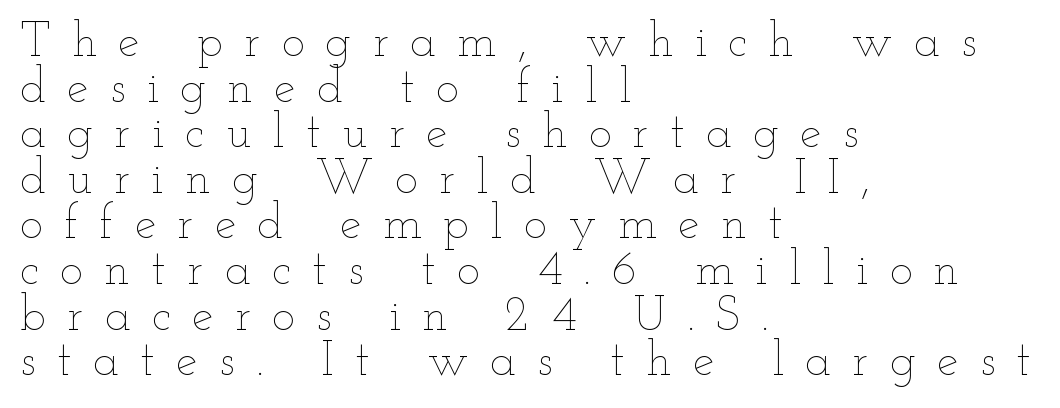
{"italic": "no", "bold": "no", "weight": "thin", "width": "wide", "stroke_contrast": "low", "x_height": "small", "monospaced": "no", "underline": "no", "align": "left", "line_spacing": "tight", "line_spacing_ratio": 0.95, "letter_spacing": "wide", "letter_spacing_em": 0.45, "glyph_px": 48}
